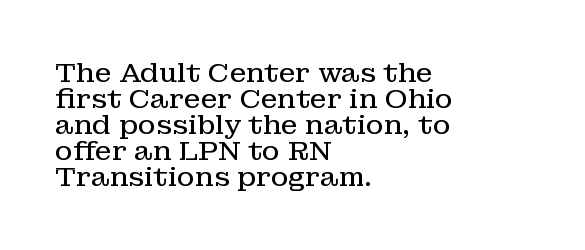
The image shows 27 px text type, upright; set left-aligned, tight line spacing (0.96x), normal letter spacing, not underlined.
